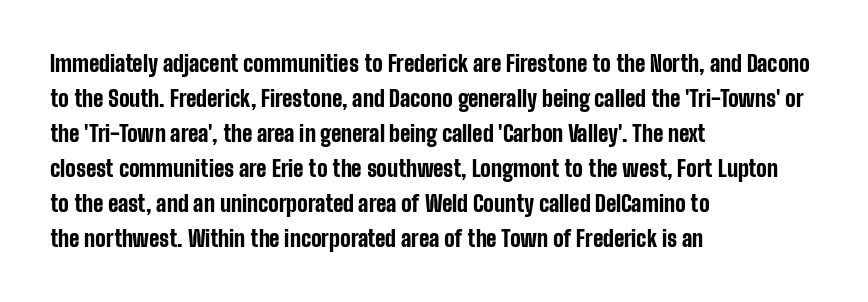
Q: Is the text bold? A: Yes.
Q: Is the text italic (slanted)? A: No, it is upright.
Q: Is the text underlined? A: No.
Q: How is the paragraph aligned? A: Left-aligned.
Q: Is the spacing between letters normal or unusually wide? A: Normal.
Q: Is the spacing between lines tight, normal or loose? A: Normal.
